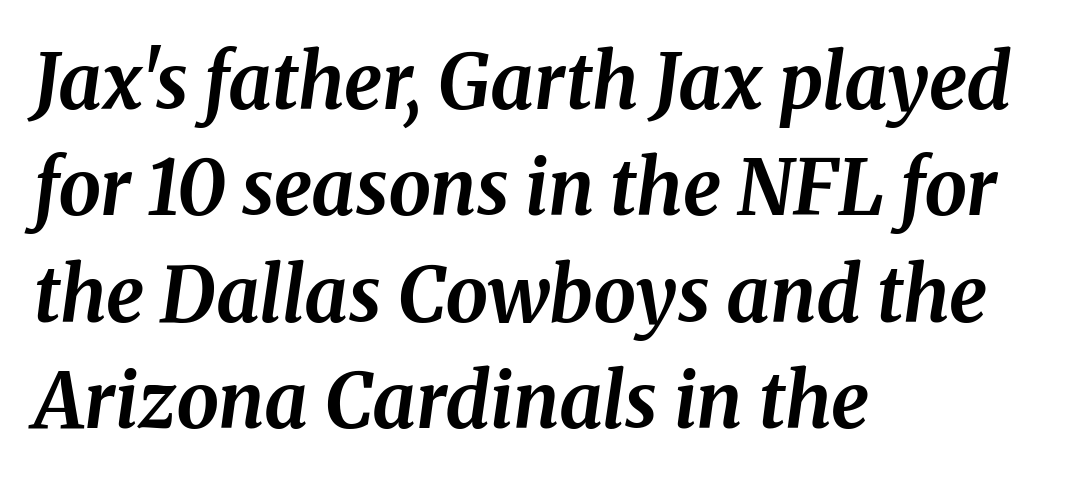
Plenty of ink on the page — the face is bold. Each new line begins a customary step beneath the previous one. Is this a fixed-width face? No — the glyphs have proportional, varying widths. Between one letter and the next there's only the usual sliver of space. Every row of glyphs begins at an identical x-position on the left. Honestly, there is no underline to notice here at all.
